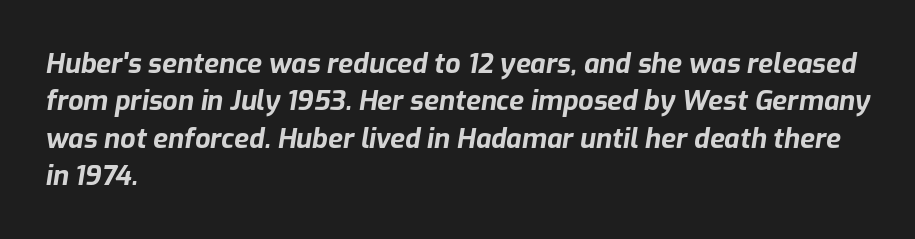
Looking at the ascenders, they clearly lean. A typesetter would call this leading conventional body-copy spacing. Visually the block forms a straight wall on the left and a jagged coastline on the right. Plain, unruled lines of type. Weight: bold. Nobody touched the tracking dial on this one.
